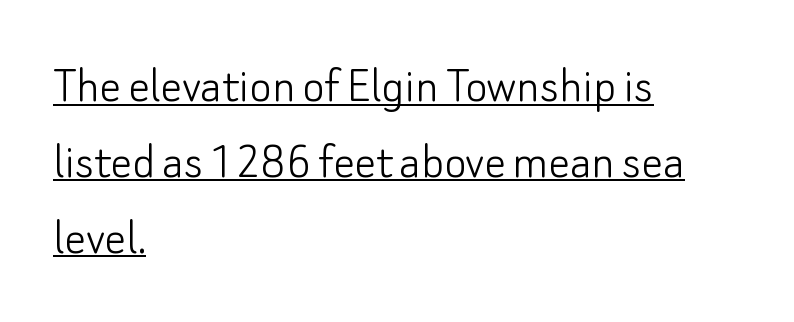
{"serif": "no", "italic": "no", "bold": "no", "weight": "light", "width": "normal", "stroke_contrast": "low", "x_height": "small", "monospaced": "no", "underline": "yes", "align": "left", "line_spacing": "normal", "line_spacing_ratio": 1.43, "letter_spacing": "normal", "letter_spacing_em": 0.0, "glyph_px": 53}
